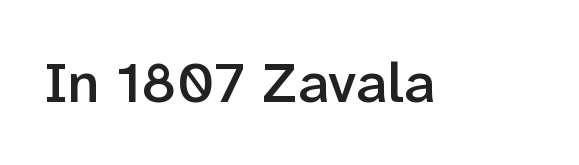
Q: Is the text bold? A: Semi-bold.
Q: Is the text italic (slanted)? A: No, it is upright.
Q: Is the typeface a serif or a sans-serif typeface? A: Sans-serif.
Q: Is the text underlined? A: No.
Q: Is the spacing between letters normal or unusually wide? A: Normal.
Q: Width (condensed, normal, or wide)? A: Normal.
Q: Stroke contrast? A: Low.
Q: x-height? A: Medium.
Q: Monospaced? A: No.
